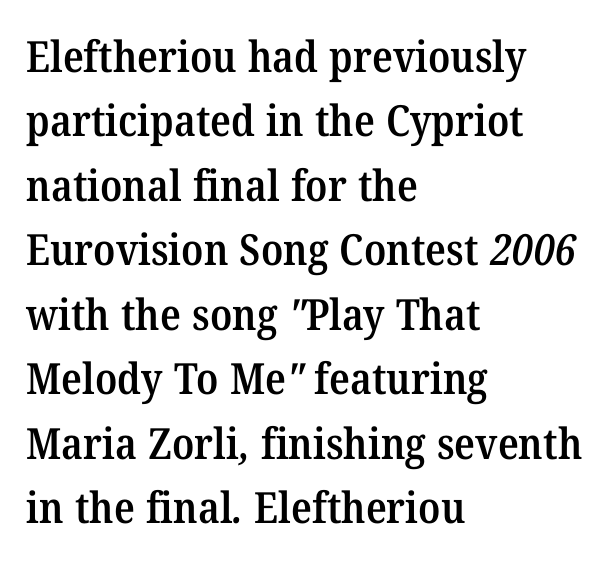
{"serif": "yes", "bold": "semi", "weight": "semibold", "width": "normal", "stroke_contrast": "medium", "x_height": "medium", "monospaced": "no", "underline": "no", "align": "left", "line_spacing": "normal", "line_spacing_ratio": 1.5, "letter_spacing": "normal", "letter_spacing_em": 0.0, "glyph_px": 43}
